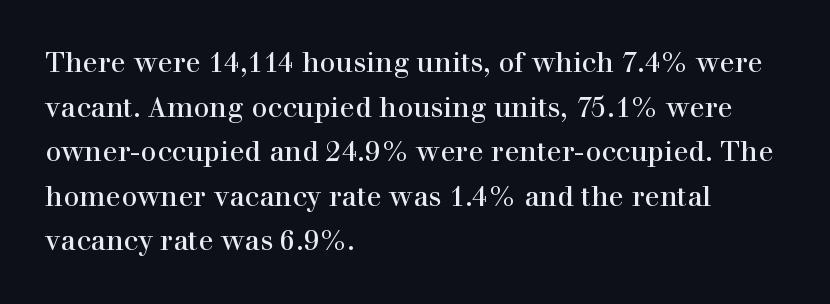
The image shows 28 px serif type, upright; set left-aligned, normal line spacing (1.59x), normal letter spacing, not underlined; a medium x-height.
